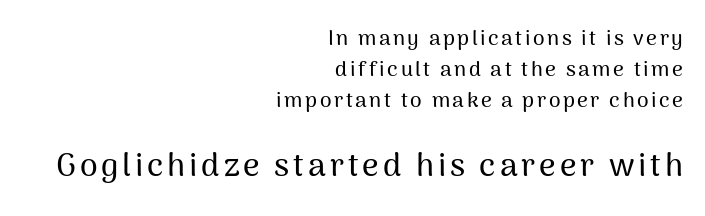
{"serif": "no", "italic": "no", "width": "normal", "stroke_contrast": "medium", "x_height": "medium", "monospaced": "no", "underline": "no", "align": "right", "line_spacing": "normal", "line_spacing_ratio": 1.48, "larger_block": "second", "size_ratio": 1.52, "glyph_px": 32}
